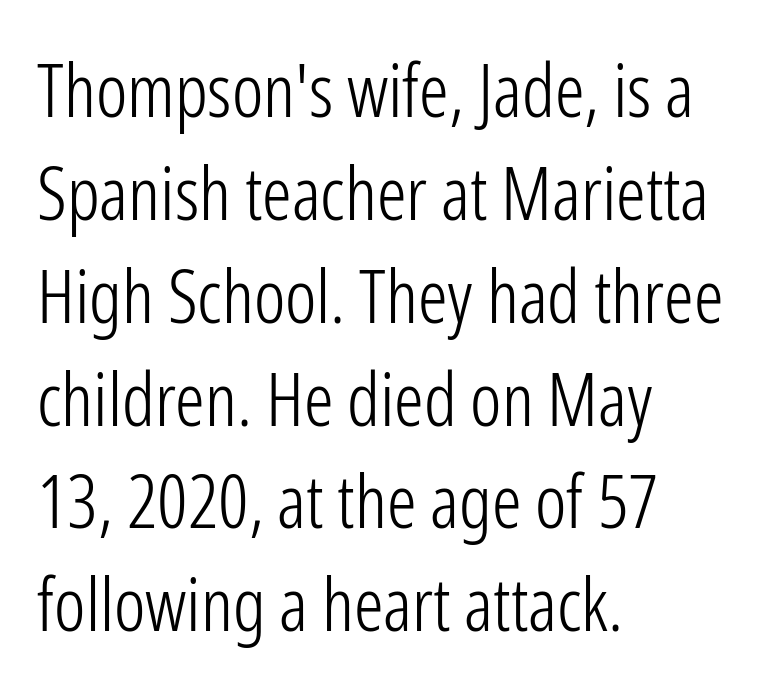
{"serif": "no", "italic": "no", "bold": "no", "weight": "light", "width": "condensed", "stroke_contrast": "low", "x_height": "medium", "monospaced": "no", "underline": "no", "align": "left", "line_spacing": "normal", "line_spacing_ratio": 1.39, "letter_spacing": "normal", "letter_spacing_em": 0.0, "glyph_px": 74}
